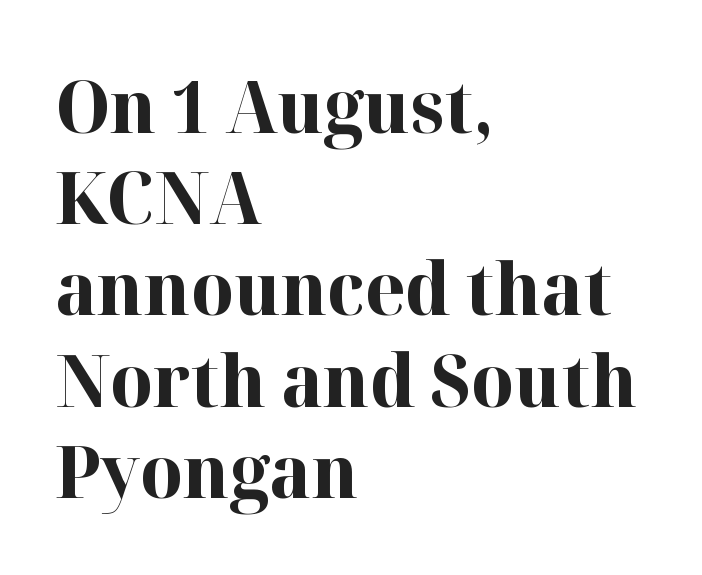
Q: Is the text bold? A: Yes.
Q: Is the text italic (slanted)? A: No, it is upright.
Q: Is the typeface a serif or a sans-serif typeface? A: Serif.
Q: Is the text underlined? A: No.
Q: How is the paragraph aligned? A: Left-aligned.
Q: Is the spacing between letters normal or unusually wide? A: Normal.
Q: Is the spacing between lines tight, normal or loose? A: Normal.
Q: Width (condensed, normal, or wide)? A: Normal.
Q: Stroke contrast? A: High.
Q: x-height? A: Medium.
Q: Monospaced? A: No.
